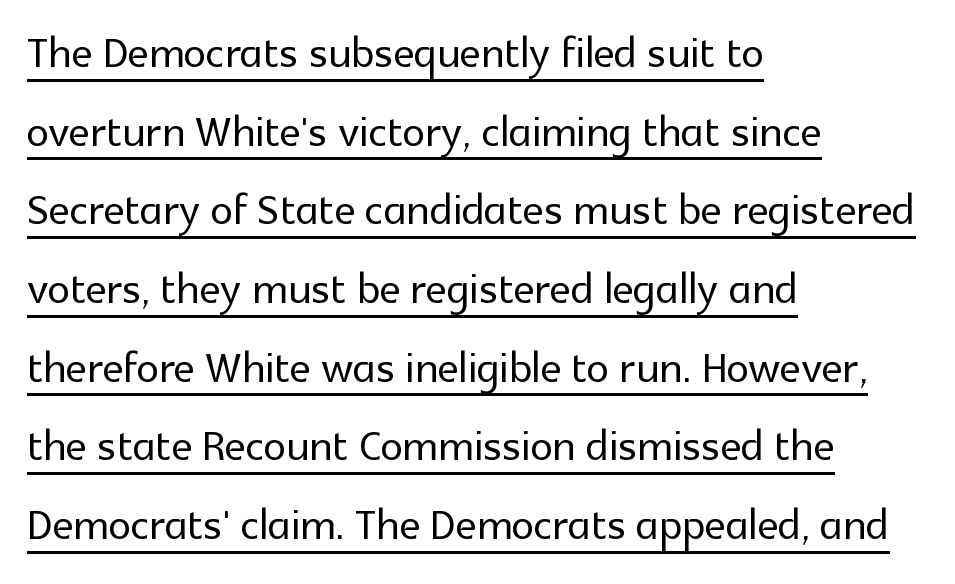
{"serif": "no", "italic": "no", "width": "normal", "x_height": "medium", "monospaced": "no", "underline": "yes", "align": "left", "line_spacing": "normal", "line_spacing_ratio": 1.38, "letter_spacing": "normal", "letter_spacing_em": 0.0, "glyph_px": 57}
